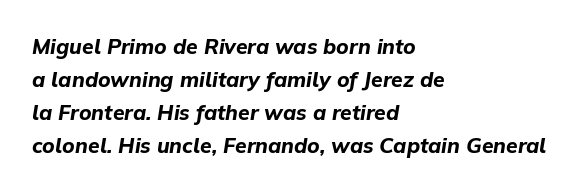
The image shows 21 px bold type, italic (leaning right); set left-aligned, normal line spacing (1.57x), normal letter spacing, not underlined.
